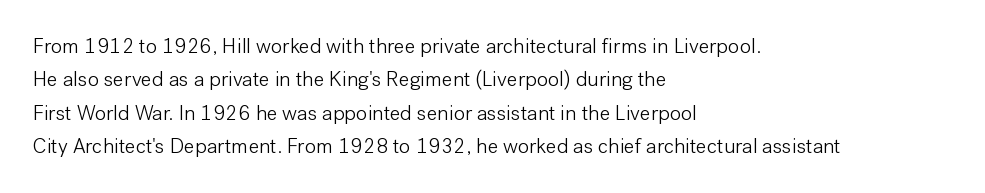
The image shows 21 px text type, upright; set left-aligned, normal line spacing (1.59x), normal letter spacing, not underlined.
